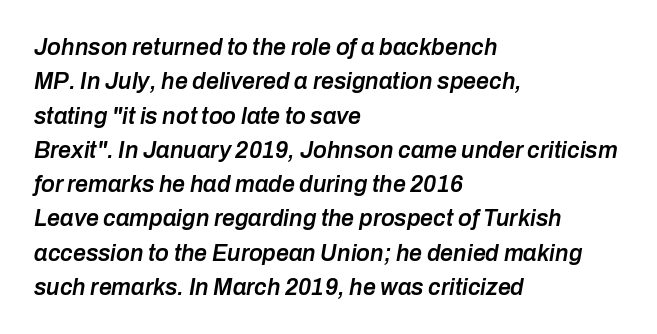
Vertically, the passage feels balanced, rows spaced as you'd expect. Honestly, there is no underline to notice here at all. An italicized treatment has been applied to the whole sample. This sample uses plain, unmodified letter spacing. A classic flush-left, rag-right setting is used for this passage. Stems and bowls a touch heavier than normal — semibold.
